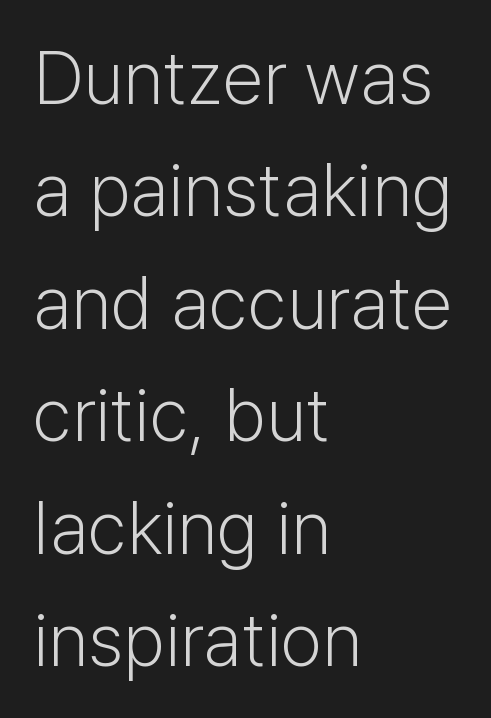
Every stem runs plumb, perpendicular to the baseline. Nothing unusual about the tracking: characters are spaced as the font intends. Weight: regular or lighter. Notice how descenders clear the ascenders below comfortably — that's standard leading.
